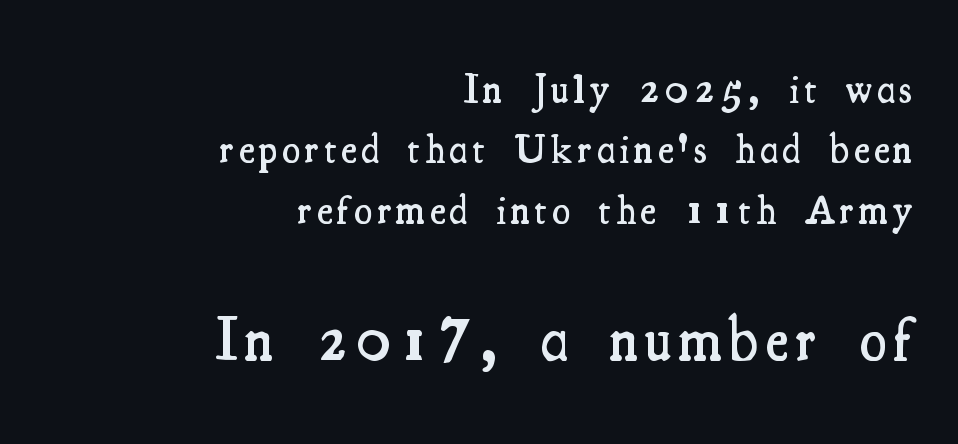
Q: Is the text bold? A: Semi-bold.
Q: Is the text italic (slanted)? A: No, it is upright.
Q: Is the typeface a serif or a sans-serif typeface? A: Serif.
Q: Is the text underlined? A: No.
Q: How is the paragraph aligned? A: Right-aligned.
Q: Is the spacing between lines tight, normal or loose? A: Normal.
Q: Which block of text is set in a larger size, the first (top) or the second (bottom)? A: The second (bottom) one.
Q: Width (condensed, normal, or wide)? A: Condensed.
Q: Stroke contrast? A: Medium.
Q: x-height? A: Small.
Q: Monospaced? A: No.
